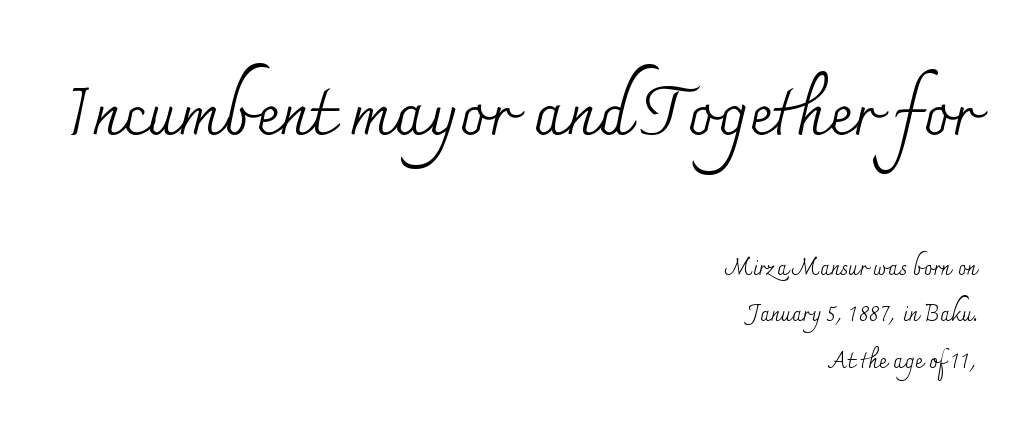
Observe the ordinary spacing: letters are neighbours, not strangers. No extra ink here — the face is not bold. The face used here appears at its bigger size in the upper chunk. Does the copy run flush right? Yes — the right margin is perfectly even. Honestly, there is no underline to notice here at all. Baseline-to-baseline distance is far greater than the letter height.
